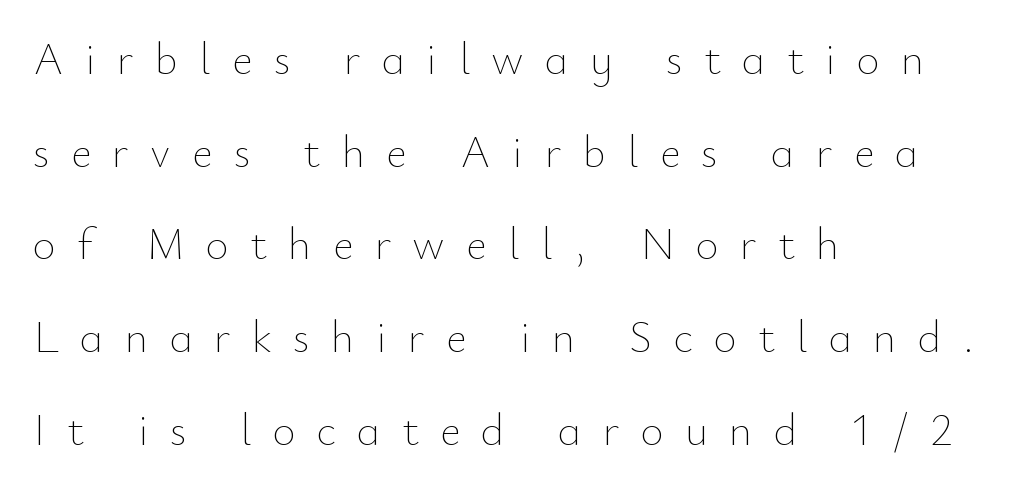
Q: Is the text bold? A: No.
Q: Is the text italic (slanted)? A: No, it is upright.
Q: Is the text underlined? A: No.
Q: How is the paragraph aligned? A: Left-aligned.
Q: Is the spacing between letters normal or unusually wide? A: Unusually wide.
Q: Is the spacing between lines tight, normal or loose? A: Loose.
Q: Width (condensed, normal, or wide)? A: Normal.
Q: Stroke contrast? A: Low.
Q: x-height? A: Small.
Q: Monospaced? A: No.
